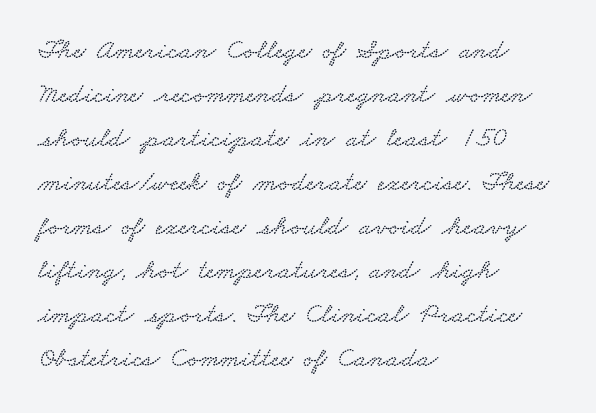
{"serif": "yes", "width": "wide", "stroke_contrast": "low", "x_height": "small", "monospaced": "no", "underline": "no", "align": "left", "line_spacing": "normal", "line_spacing_ratio": 1.57, "letter_spacing": "normal", "letter_spacing_em": 0.0, "glyph_px": 28}
